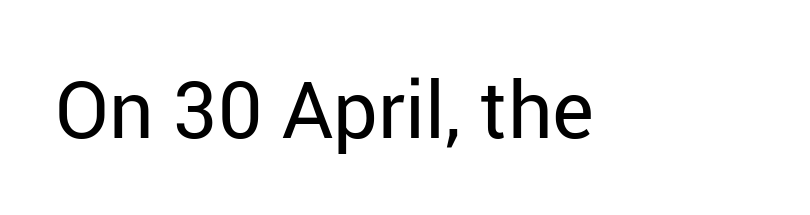
Posture: straight, roman, zero tilt. Ink coverage per letter is moderate at most. Here the designer chose a conventional face with non-uniform glyph widths. This is sans-serif lettering, the kind often seen on screens and signage. What stands out about the letter spacing? Nothing — it is the standard amount.
